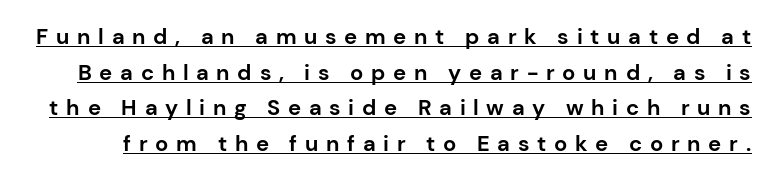
When letters stand straight like this, we call the style roman or upright. The glyphs are accompanied by a horizontal stroke just below them. The rendering inserts visible extra space after every character. The rendering uses a moderate line-height, typical for paragraphs. Chunky letters — that's bold for sure.
